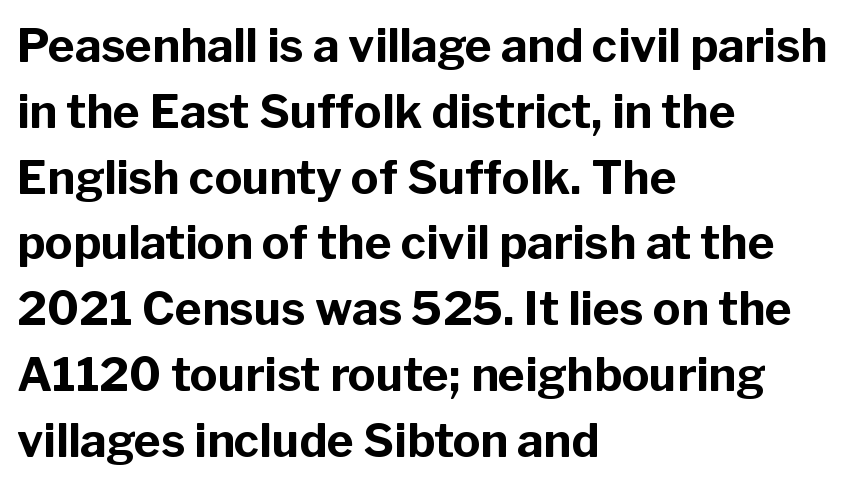
{"serif": "no", "italic": "no", "bold": "yes", "weight": "bold", "width": "normal", "stroke_contrast": "low", "x_height": "medium", "monospaced": "no", "underline": "no", "align": "left", "line_spacing": "normal", "line_spacing_ratio": 1.43, "letter_spacing": "normal", "letter_spacing_em": 0.0, "glyph_px": 46}
